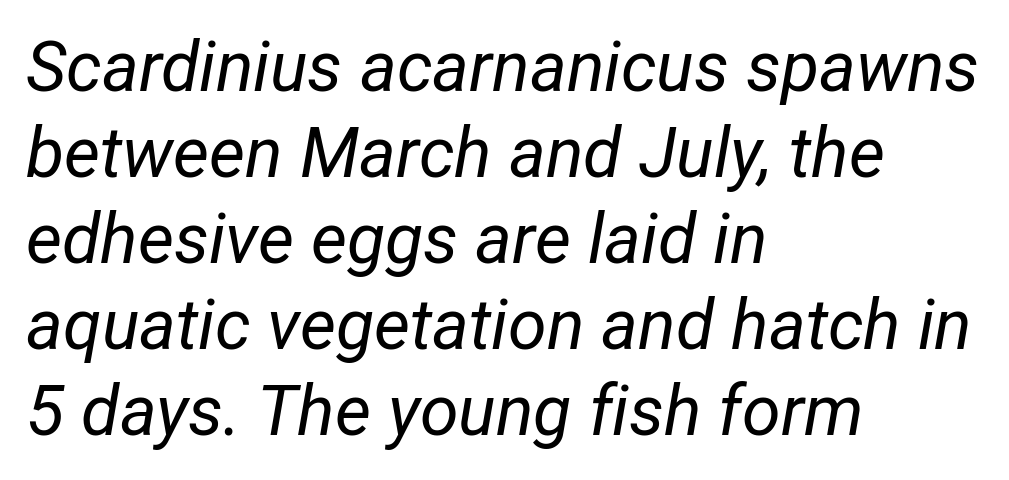
Q: Is the text bold? A: No.
Q: Is the text italic (slanted)? A: Yes, it leans right by about 12 degrees.
Q: Is the text underlined? A: No.
Q: How is the paragraph aligned? A: Left-aligned.
Q: Is the spacing between letters normal or unusually wide? A: Normal.
Q: Width (condensed, normal, or wide)? A: Condensed.
Q: Stroke contrast? A: Low.
Q: x-height? A: Medium.
Q: Monospaced? A: No.
